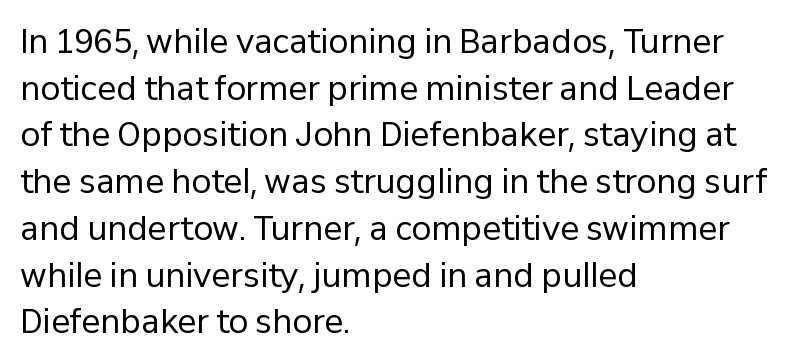
{"serif": "no", "italic": "no", "bold": "no", "weight": "regular", "width": "normal", "stroke_contrast": "low", "x_height": "medium", "monospaced": "no", "underline": "no", "align": "left", "line_spacing": "normal", "line_spacing_ratio": 1.46, "letter_spacing": "normal", "letter_spacing_em": 0.0, "glyph_px": 32}
